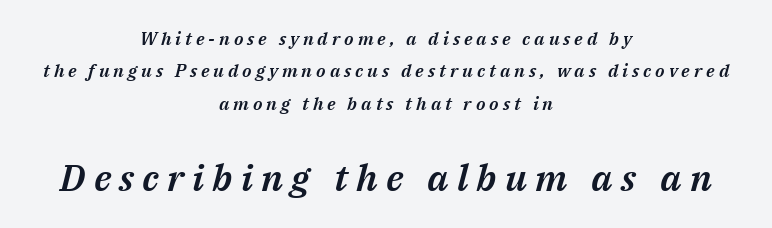
Q: Is the text italic (slanted)? A: Yes, it leans right by about 14 degrees.
Q: Is the text underlined? A: No.
Q: How is the paragraph aligned? A: Centered.
Q: Is the spacing between letters normal or unusually wide? A: Unusually wide.
Q: Which block of text is set in a larger size, the first (top) or the second (bottom)? A: The second (bottom) one.
Q: Width (condensed, normal, or wide)? A: Normal.
Q: Stroke contrast? A: Medium.
Q: x-height? A: Medium.
Q: Monospaced? A: No.
